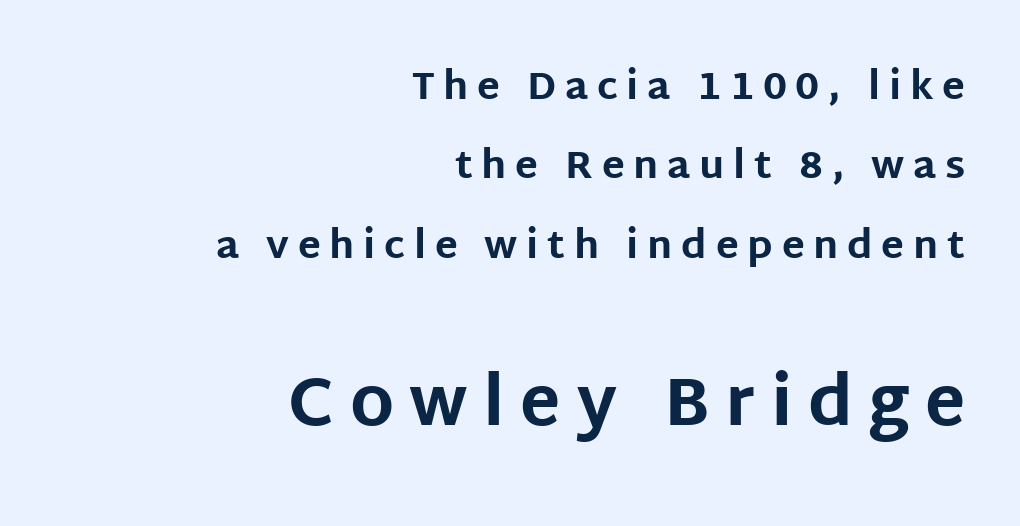
The image shows 67 px bold sans-serif type, upright; set right-aligned, loose line spacing (2.09x), unusually wide letter spacing (+0.23 em), not underlined; the second (bottom) block is 1.76x larger; low stroke contrast and a large x-height.
